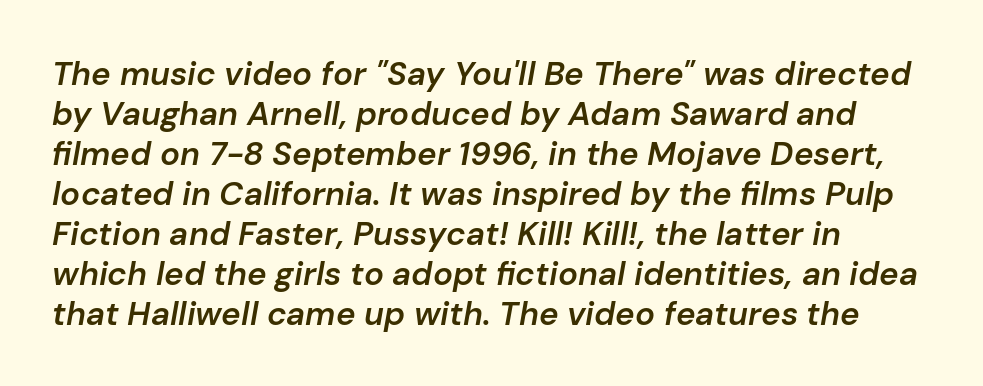
{"italic": "yes", "lean": "right", "slant_degrees": 10, "bold": "semi", "weight": "semibold", "width": "normal", "stroke_contrast": "low", "x_height": "medium", "monospaced": "no", "underline": "no", "align": "left", "line_spacing_ratio": 1.21, "letter_spacing": "normal", "letter_spacing_em": 0.0, "glyph_px": 33}
